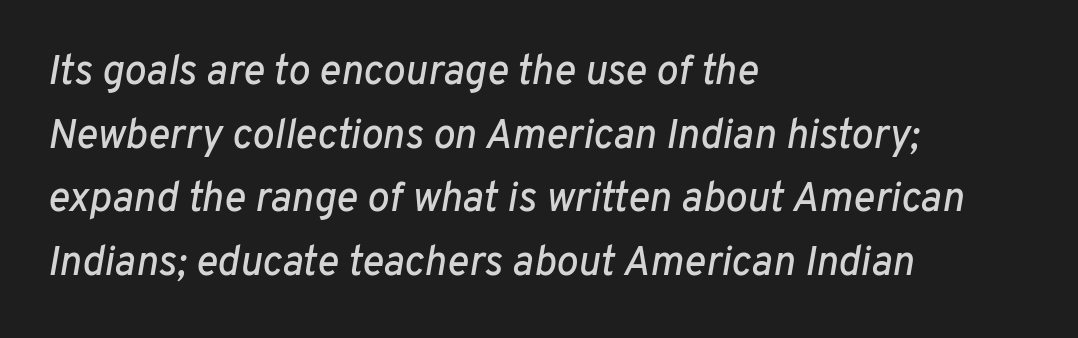
Is the type slanted? Yes — the strokes lean at a clear angle. Successive baselines arrive at the customary interval. The letterforms sit shoulder to shoulder at normal distance. Honestly, there is no underline to notice here at all.
